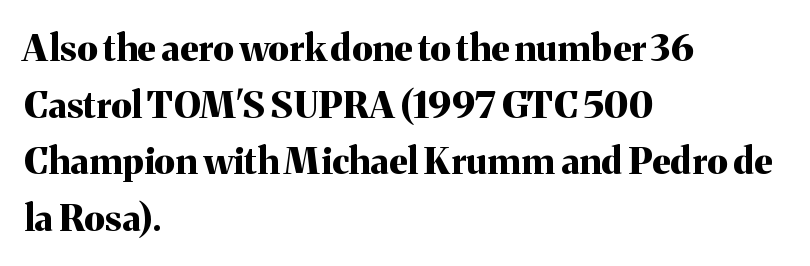
The image shows 37 px bold serif type, upright; set left-aligned, normal line spacing (1.53x), normal letter spacing, not underlined; medium stroke contrast and a medium x-height.
